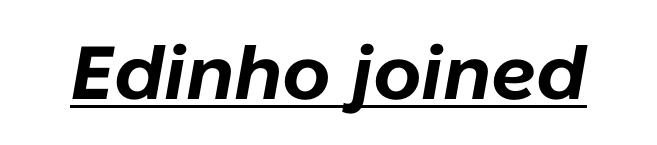
{"italic": "yes", "lean": "right", "slant_degrees": 10, "bold": "yes", "weight": "bold", "width": "normal", "stroke_contrast": "low", "x_height": "medium", "monospaced": "no", "underline": "yes", "letter_spacing": "normal", "letter_spacing_em": 0.0, "glyph_px": 75}
